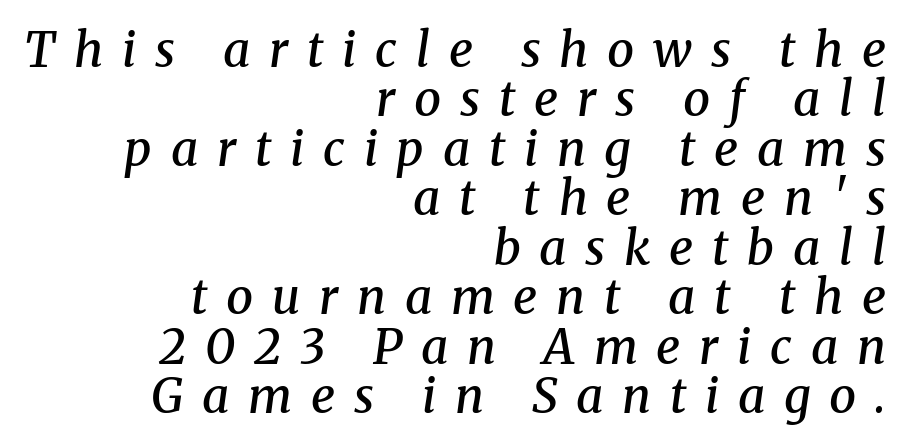
The image shows 48 px semibold serif type, italic (leaning right); set right-aligned, tight line spacing (1.03x), unusually wide letter spacing (+0.39 em), not underlined; medium stroke contrast and a medium x-height.
